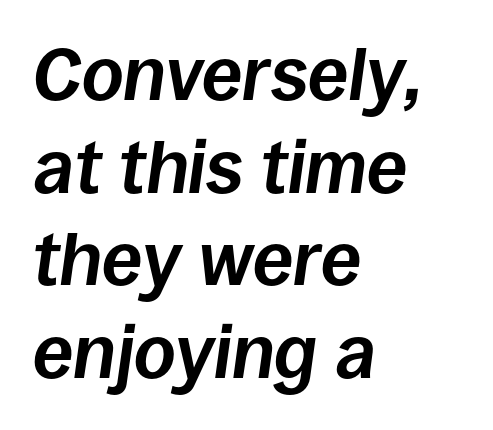
Q: Is the text bold? A: Yes.
Q: Is the text italic (slanted)? A: Yes, it leans right by about 8 degrees.
Q: Is the text underlined? A: No.
Q: How is the paragraph aligned? A: Left-aligned.
Q: Is the spacing between letters normal or unusually wide? A: Normal.
Q: Is the spacing between lines tight, normal or loose? A: Normal.
Q: Width (condensed, normal, or wide)? A: Normal.
Q: Stroke contrast? A: Low.
Q: x-height? A: Large.
Q: Monospaced? A: No.
